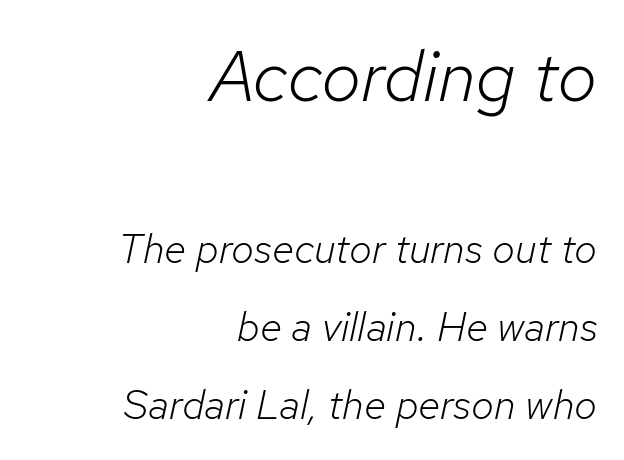
This sample has the flowing, uneven cadence of proportional lettering. Regarding leading, the lines here are spaced well apart. Tracking here is standard; glyphs follow each other at the usual distance. Whoever set this made the first block the dominant, larger element. These lines stack with their right ends in a neat column. Slant detected: the letters are inclined.
